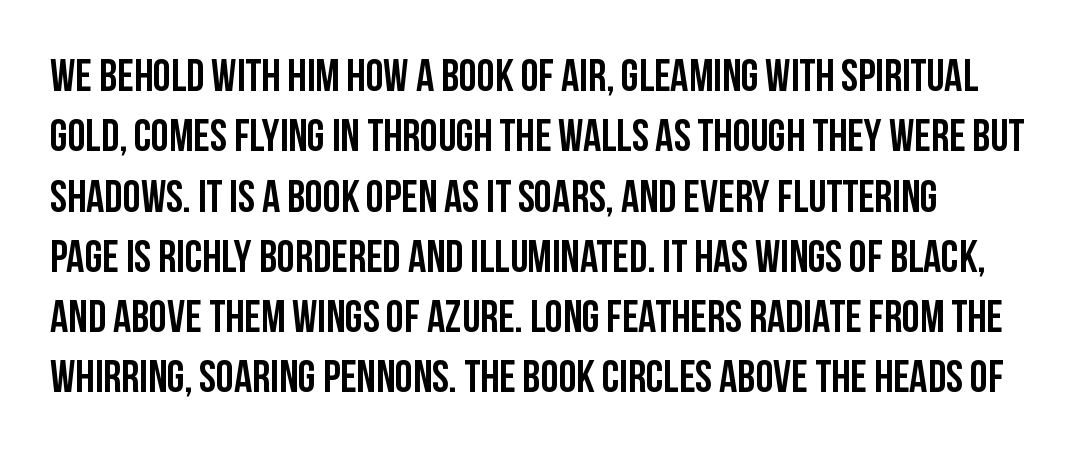
{"serif": "no", "italic": "no", "width": "condensed", "stroke_contrast": "low", "x_height": "large", "monospaced": "no", "underline": "no", "line_spacing": "normal", "line_spacing_ratio": 1.34, "letter_spacing": "normal", "letter_spacing_em": 0.0, "glyph_px": 45}
